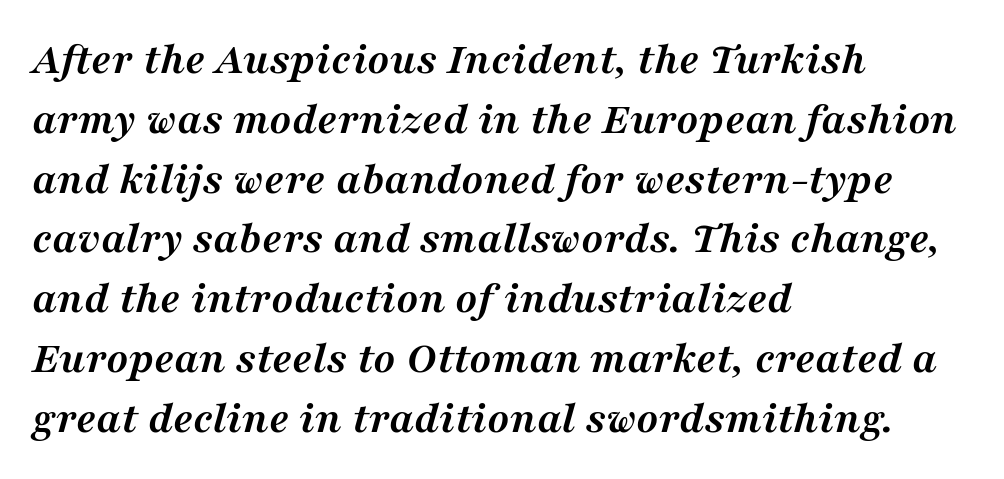
The image shows 46 px semibold serif type, italic (leaning right); set left-aligned, normal line spacing (1.3x), normal letter spacing, not underlined; medium stroke contrast and a medium x-height.
